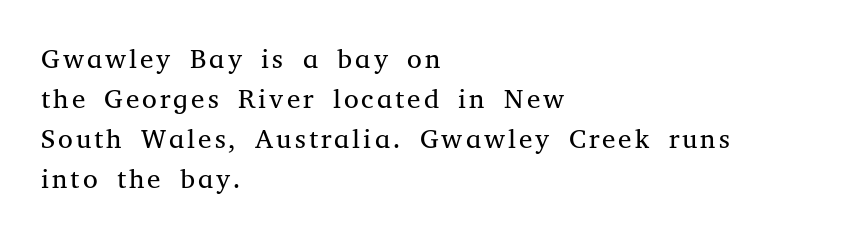
The image shows 27 px text type, upright; set left-aligned, normal line spacing (1.48x), not underlined.
